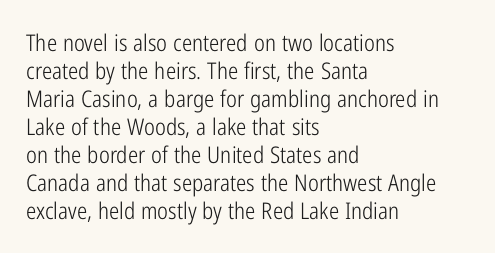
The image shows 23 px text type, upright; set left-aligned, line spacing 1.22x, normal letter spacing, not underlined.
